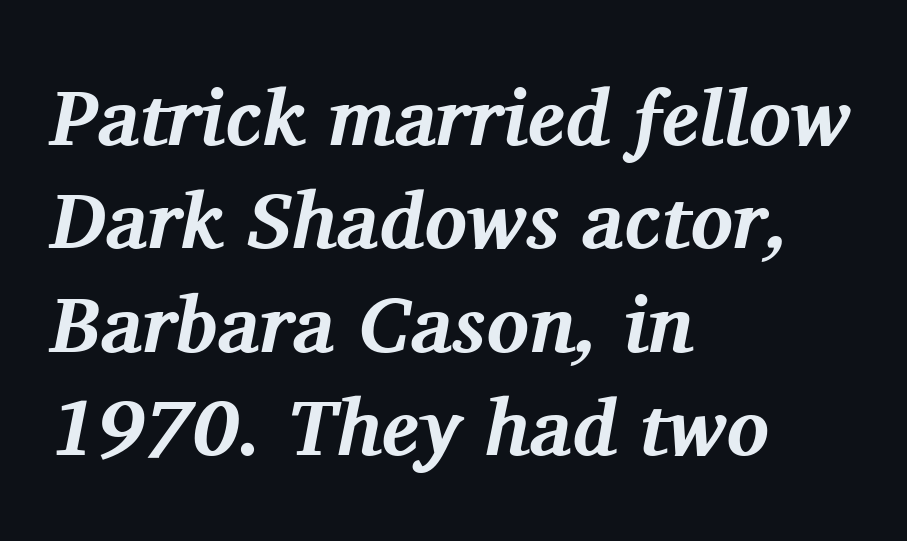
The image shows 79 px bold serif type, italic (leaning right); set left-aligned, normal line spacing (1.31x), normal letter spacing, not underlined; medium stroke contrast and a medium x-height.
